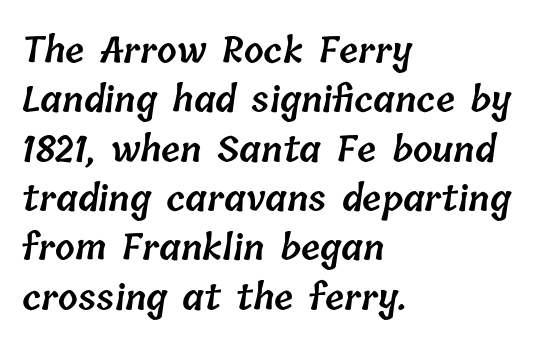
The words here are not underlined. A normal amount of white space separates one row of letters from the next. These lines stack with their left ends in a neat column. Here the glyphs are tracked normally, forming tight word shapes. In terms of weight, the rendering is demibold, just under bold.
